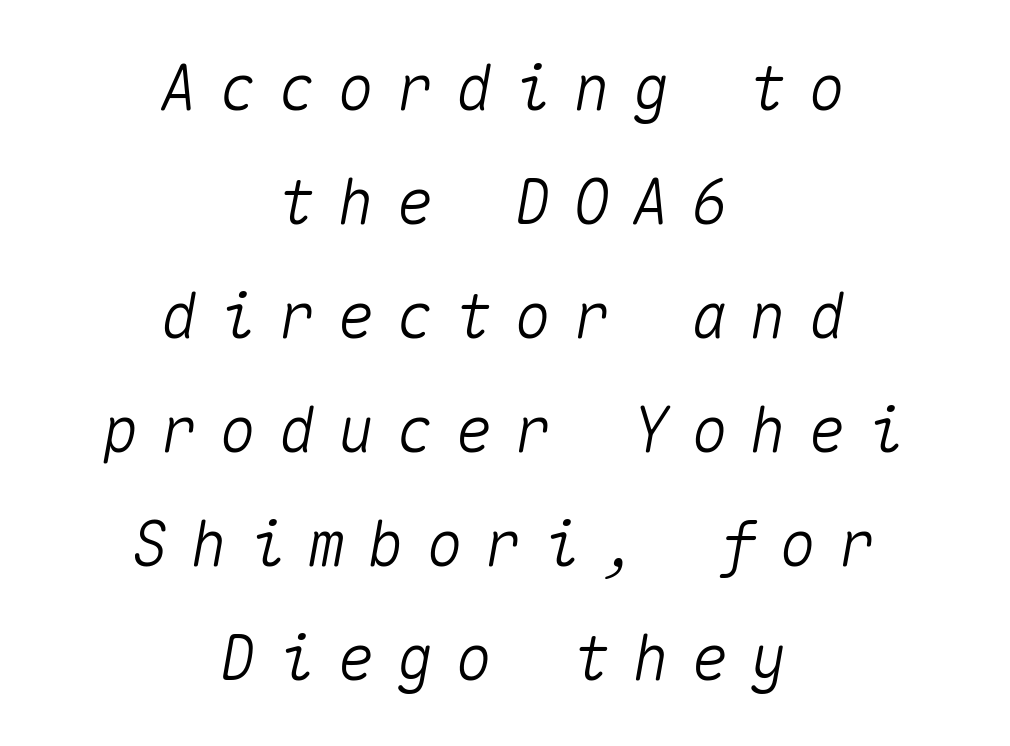
{"italic": "yes", "lean": "right", "slant_degrees": 10, "width": "normal", "stroke_contrast": "medium", "x_height": "medium", "monospaced": "yes", "underline": "no", "align": "center", "line_spacing_ratio": 1.84, "letter_spacing": "wide", "letter_spacing_em": 0.35, "glyph_px": 62}
